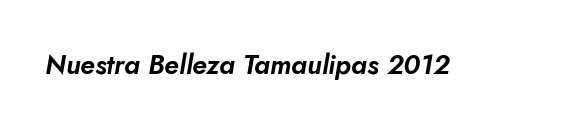
Q: Is the text italic (slanted)? A: Yes, it leans right by about 10 degrees.
Q: Is the text underlined? A: No.
Q: Is the spacing between letters normal or unusually wide? A: Normal.
